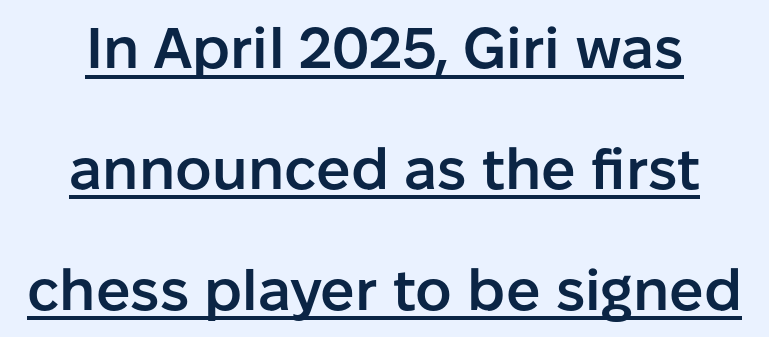
{"serif": "no", "italic": "no", "bold": "semi", "weight": "semibold", "width": "normal", "stroke_contrast": "low", "x_height": "medium", "monospaced": "no", "underline": "yes", "line_spacing": "loose", "line_spacing_ratio": 2.12, "letter_spacing": "normal", "letter_spacing_em": 0.0, "glyph_px": 57}
